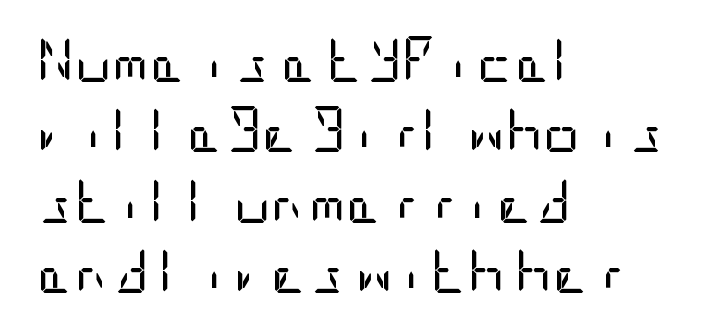
The strokes are not fattened; the text isn't bold. Clear beneath every line of the passage. Nobody touched the tracking dial on this one. Line starts are locked; line ends wander. A typesetter would call this leading conventional body-copy spacing. Font category for this specimen: sans-serif.
